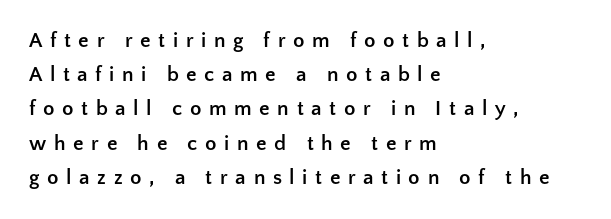
Q: Is the text bold? A: Yes.
Q: Is the text italic (slanted)? A: No, it is upright.
Q: Is the text underlined? A: No.
Q: How is the paragraph aligned? A: Left-aligned.
Q: Is the spacing between letters normal or unusually wide? A: Unusually wide.
Q: Is the spacing between lines tight, normal or loose? A: Normal.
